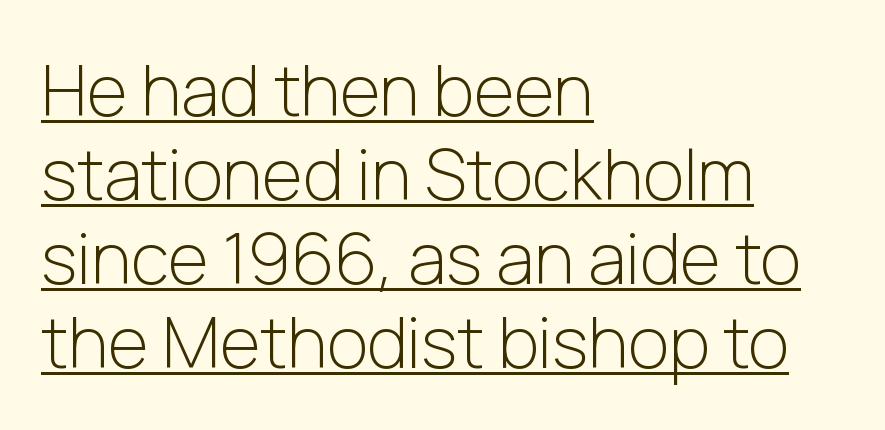
{"serif": "no", "italic": "no", "bold": "no", "weight": "light", "width": "normal", "stroke_contrast": "low", "x_height": "medium", "monospaced": "no", "underline": "yes", "align": "left", "line_spacing_ratio": 1.2, "letter_spacing": "normal", "letter_spacing_em": 0.0, "glyph_px": 70}
